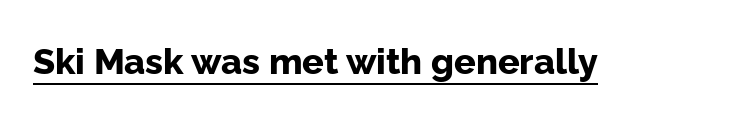
The sample's only ornament is a line tracing under the words. Regarding serifs, this sample does without them. Is the type bold? Yes — the strokes are clearly thick and heavy. The letterforms sit shoulder to shoulder at normal distance. Every character sits straight up, as roman type does.
